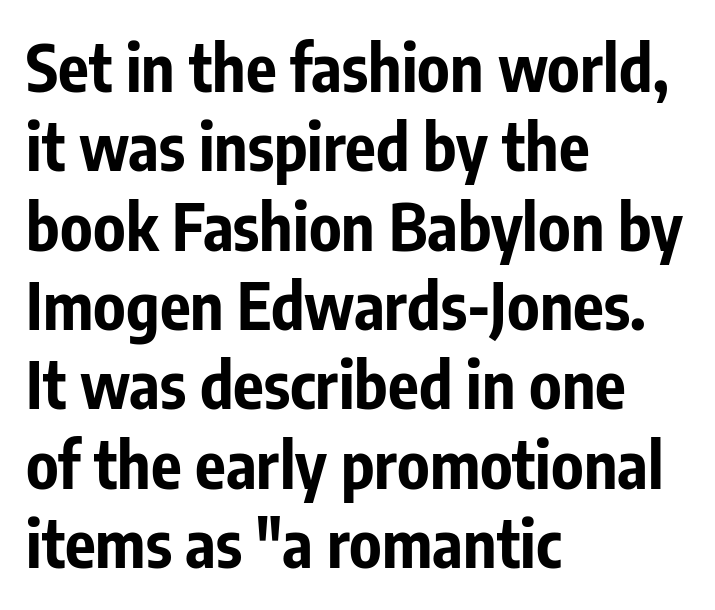
When letters stand straight like this, we call the style roman or upright. No extra tracking has been applied to these lines. This sample uses a sans-serif face. The zone under the glyphs is completely vacant. The face used here has the dense, thick strokes of a bold.
